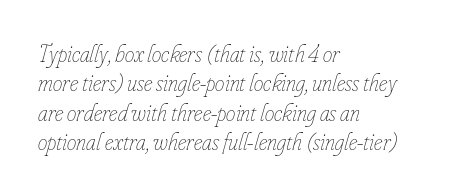
Weight class: somewhere from thin through regular. Characters are canted at an angle relative to the baseline's perpendicular. Letters rest on an invisible, unmarked baseline. Teacher's note: observe the even left margin — that is flush-left alignment.
